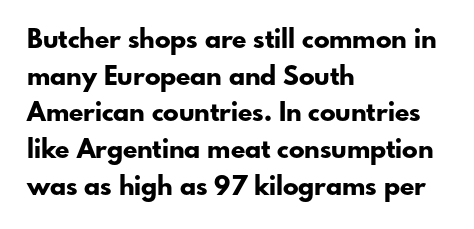
{"italic": "no", "bold": "yes", "underline": "no", "align": "left", "line_spacing": "normal", "line_spacing_ratio": 1.41, "letter_spacing": "normal", "letter_spacing_em": 0.0, "glyph_px": 26}
